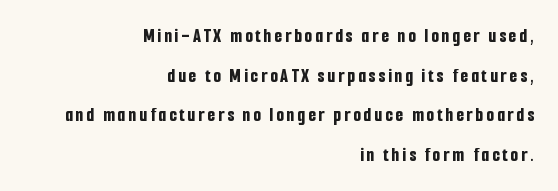
The typesetting leans heavy: a genuine bold. Is the block centered? No — it sits flush against the right margin. A clean baseline with only descenders dipping below it. How would I describe the line gaps? Wide and relaxed. The letters stand upright; this is a roman face.
